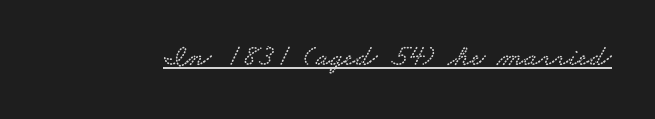
The image shows 30 px wide type; set normal letter spacing, underlined; low stroke contrast and a small x-height.
